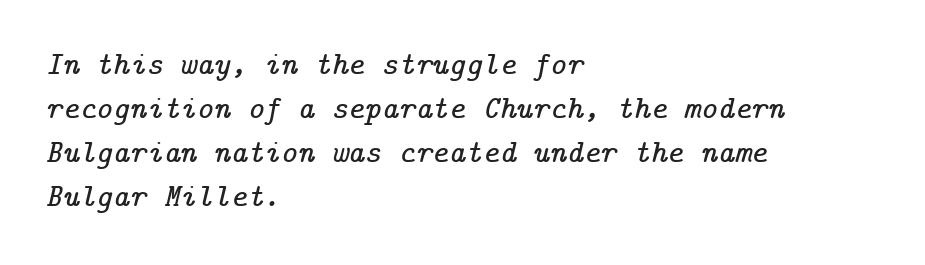
Leading matches the norm, producing a regular column. The face used here is rendered with its standard letterfit. Stroke terminals: seriffed. Unmarked baselines from the first word to the last.
